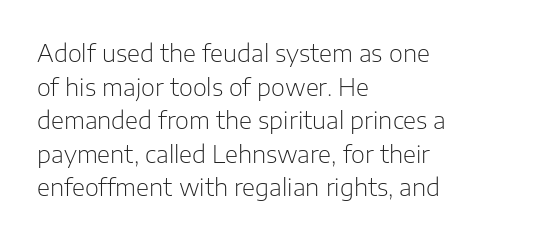
Does the copy run flush right? No — it runs flush left. Does extra space separate the letters? No, they use regular spacing. The letters look calm and open, with moderate or lighter stems. Beneath every word, the page is bare. Normally led — the rows are evenly, conventionally spaced.
